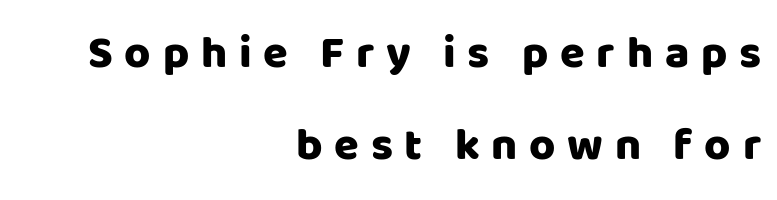
{"serif": "no", "italic": "no", "width": "normal", "stroke_contrast": "low", "x_height": "large", "monospaced": "no", "underline": "no", "align": "right", "line_spacing": "loose", "line_spacing_ratio": 2.05, "letter_spacing": "wide", "letter_spacing_em": 0.26, "glyph_px": 45}
